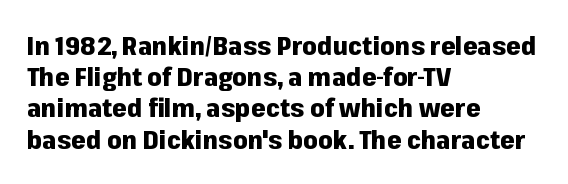
A typesetter would mark this as roman, not italic. The face used here is rendered with its standard letterfit. As a designer I'd log this as weight 700, bold. Underlining? Definitely not there. The text block is weighted toward the left margin, trailing off unevenly rightward.
